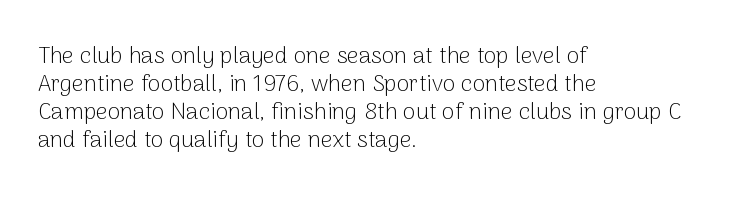
The image shows 23 px text type, upright; set left-aligned, line spacing 1.22x, normal letter spacing, not underlined.
